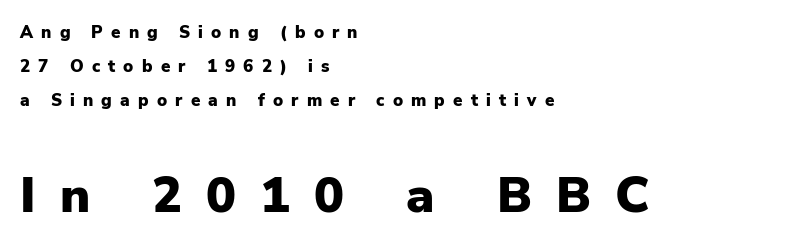
The image shows 50 px heavy sans-serif type, upright; set left-aligned, loose line spacing (1.99x), unusually wide letter spacing (+0.48 em), not underlined; the second (bottom) block is 2.94x larger; low stroke contrast and a medium x-height.
